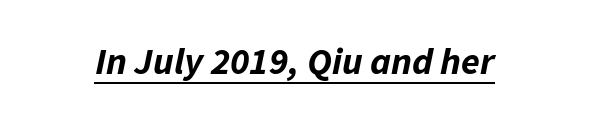
This sample has the flowing, uneven cadence of proportional lettering. These lines were composed using italics. Strong, thick strokes mark this as bold type. Is there an underline? Yes — a line sits under the letters. How are the letters spaced? Ordinarily, with no added tracking.
